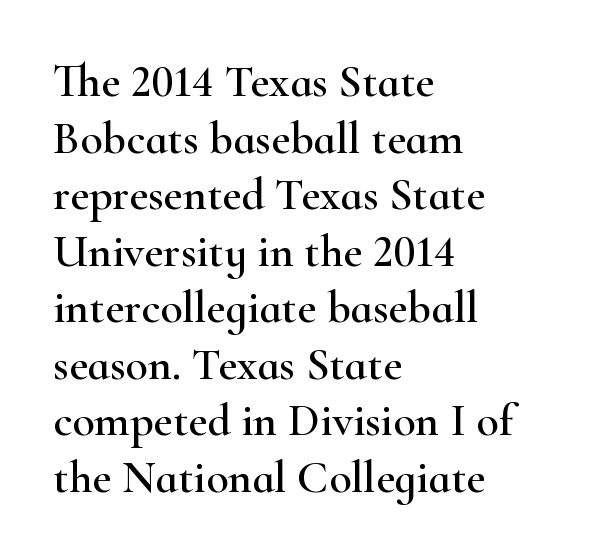
This is serif lettering, the kind often seen in printed books. Tracking here is standard; glyphs follow each other at the usual distance. This sample has the flowing, uneven cadence of proportional lettering. A roman cut, with each character standing at attention. The compositor pushed each line to the left boundary.
